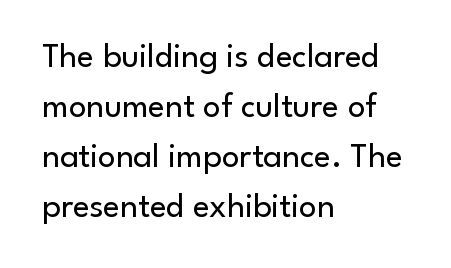
The image shows 35 px regular-weight sans-serif type, upright; set left-aligned, normal line spacing (1.43x), normal letter spacing, not underlined; low stroke contrast and a small x-height.
